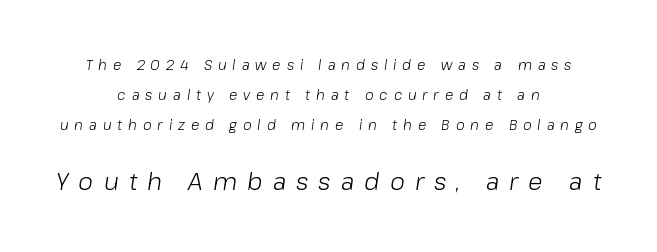
{"italic": "yes", "lean": "right", "slant_degrees": 8, "bold": "no", "underline": "no", "align": "center", "line_spacing": "loose", "line_spacing_ratio": 2.13, "letter_spacing": "wide", "letter_spacing_em": 0.42, "larger_block": "second", "size_ratio": 1.71, "glyph_px": 24}
